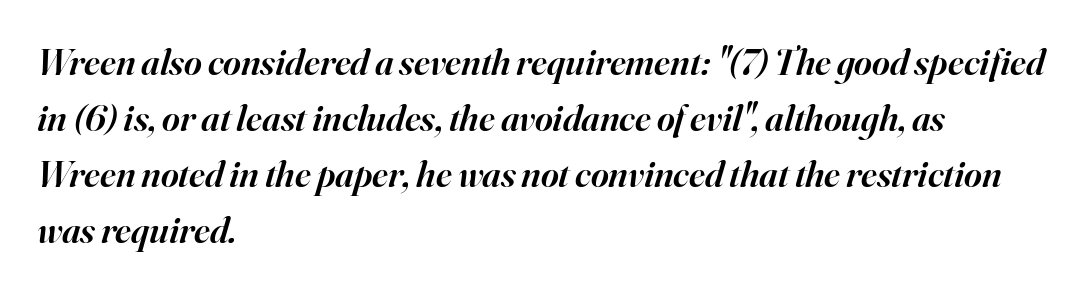
Q: Is the text bold? A: Semi-bold.
Q: Is the text italic (slanted)? A: Yes, it leans right by about 16 degrees.
Q: Is the typeface a serif or a sans-serif typeface? A: Serif.
Q: Is the text underlined? A: No.
Q: How is the paragraph aligned? A: Left-aligned.
Q: Is the spacing between letters normal or unusually wide? A: Normal.
Q: Is the spacing between lines tight, normal or loose? A: Normal.
Q: Width (condensed, normal, or wide)? A: Normal.
Q: Stroke contrast? A: High.
Q: x-height? A: Small.
Q: Monospaced? A: No.
